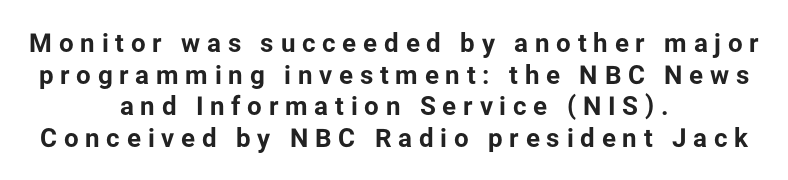
{"italic": "no", "bold": "yes", "underline": "no", "align": "center", "line_spacing_ratio": 1.22, "letter_spacing": "wide", "letter_spacing_em": 0.26, "glyph_px": 26}
